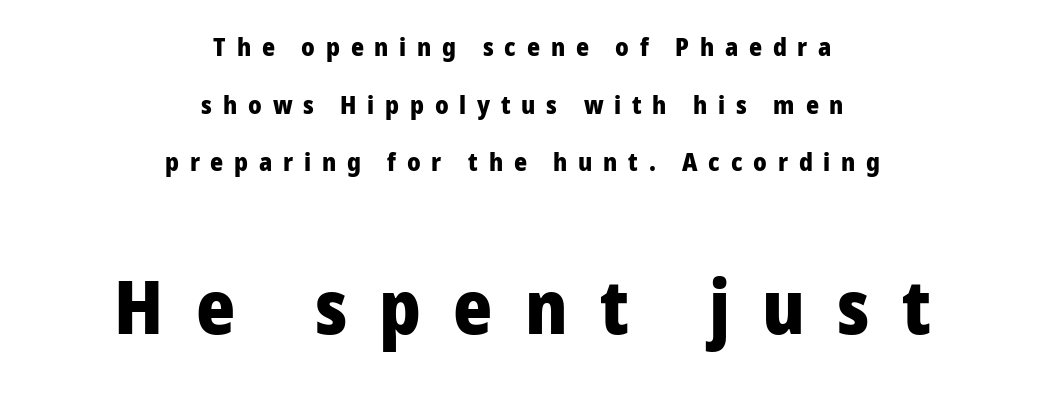
Q: Is the text bold? A: Yes.
Q: Is the text italic (slanted)? A: No, it is upright.
Q: Is the typeface a serif or a sans-serif typeface? A: Sans-serif.
Q: Is the text underlined? A: No.
Q: How is the paragraph aligned? A: Centered.
Q: Is the spacing between letters normal or unusually wide? A: Unusually wide.
Q: Is the spacing between lines tight, normal or loose? A: Loose.
Q: Which block of text is set in a larger size, the first (top) or the second (bottom)? A: The second (bottom) one.
Q: Width (condensed, normal, or wide)? A: Normal.
Q: Stroke contrast? A: Low.
Q: x-height? A: Medium.
Q: Monospaced? A: No.
